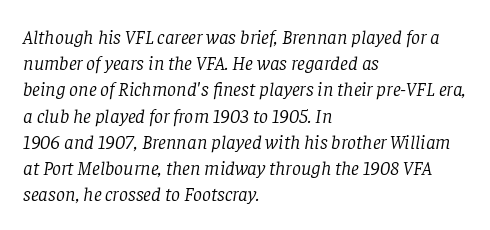
{"italic": "yes", "lean": "right", "slant_degrees": 8, "bold": "no", "underline": "no", "align": "left", "line_spacing": "normal", "line_spacing_ratio": 1.31, "letter_spacing": "normal", "letter_spacing_em": 0.0, "glyph_px": 20}
